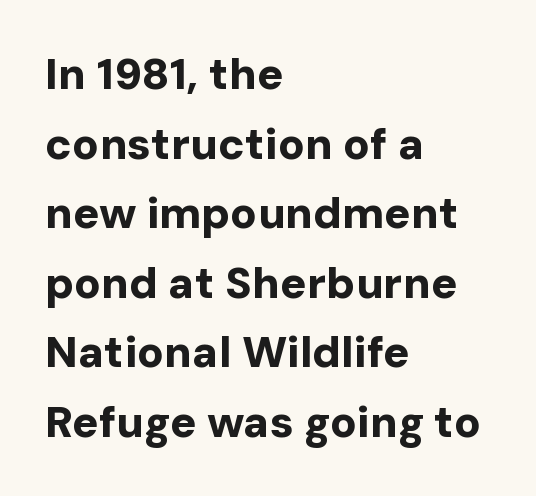
Q: Is the text bold? A: Yes.
Q: Is the text italic (slanted)? A: No, it is upright.
Q: Is the typeface a serif or a sans-serif typeface? A: Sans-serif.
Q: Is the text underlined? A: No.
Q: How is the paragraph aligned? A: Left-aligned.
Q: Is the spacing between letters normal or unusually wide? A: Normal.
Q: Is the spacing between lines tight, normal or loose? A: Normal.
Q: Width (condensed, normal, or wide)? A: Normal.
Q: Stroke contrast? A: Low.
Q: x-height? A: Medium.
Q: Monospaced? A: No.
